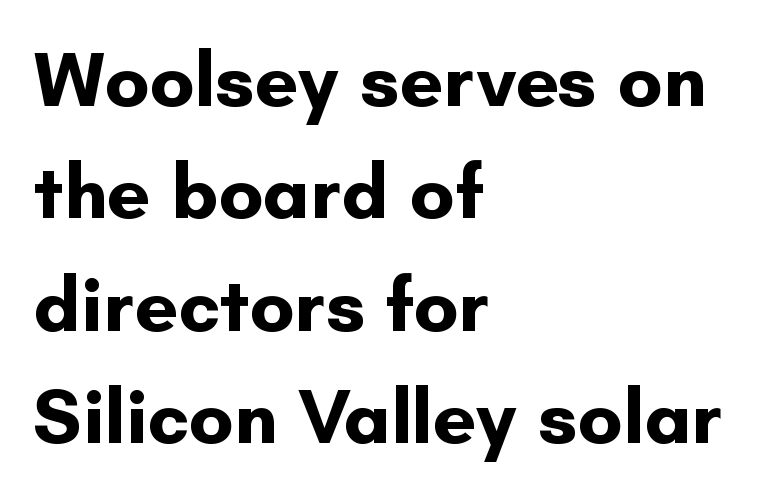
Q: Is the text bold? A: Yes.
Q: Is the text italic (slanted)? A: No, it is upright.
Q: Is the typeface a serif or a sans-serif typeface? A: Sans-serif.
Q: Is the text underlined? A: No.
Q: How is the paragraph aligned? A: Left-aligned.
Q: Is the spacing between letters normal or unusually wide? A: Normal.
Q: Is the spacing between lines tight, normal or loose? A: Normal.
Q: Width (condensed, normal, or wide)? A: Normal.
Q: Stroke contrast? A: Low.
Q: x-height? A: Small.
Q: Monospaced? A: No.
